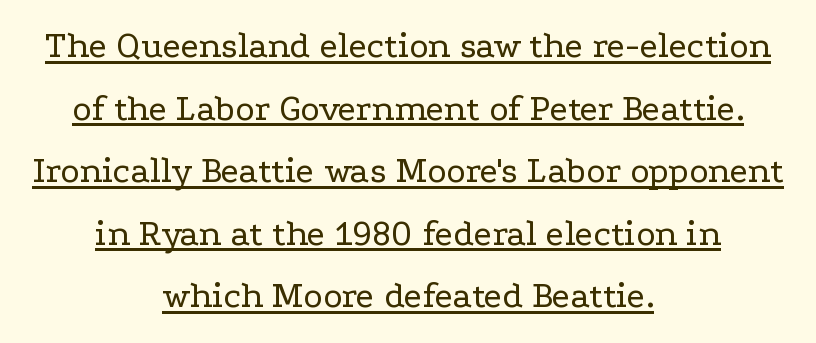
{"serif": "yes", "italic": "no", "bold": "no", "weight": "regular", "width": "wide", "stroke_contrast": "low", "x_height": "medium", "monospaced": "no", "underline": "yes", "align": "center", "line_spacing": "normal", "line_spacing_ratio": 1.69, "letter_spacing": "normal", "letter_spacing_em": 0.0, "glyph_px": 37}
